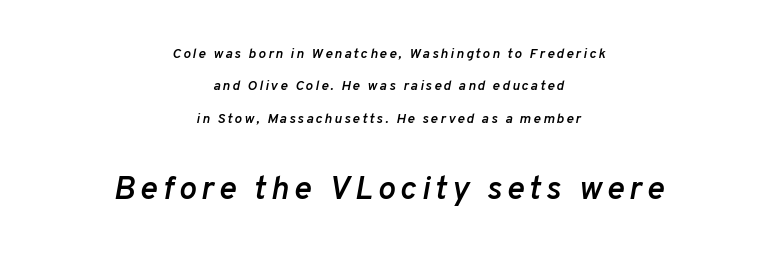
The image shows 33 px semibold type, italic (leaning right); set centered, loose line spacing (2.32x), not underlined; the second (bottom) block is 2.36x larger; low stroke contrast and a medium x-height.
